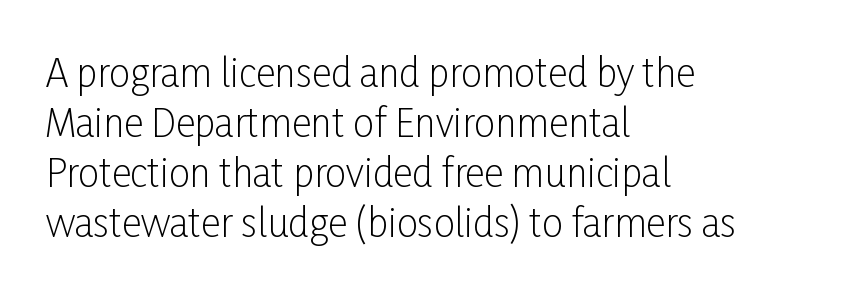
{"serif": "no", "italic": "no", "bold": "no", "weight": "light", "width": "condensed", "stroke_contrast": "low", "x_height": "medium", "monospaced": "no", "underline": "no", "align": "left", "line_spacing": "normal", "line_spacing_ratio": 1.32, "letter_spacing": "normal", "letter_spacing_em": 0.0, "glyph_px": 38}
